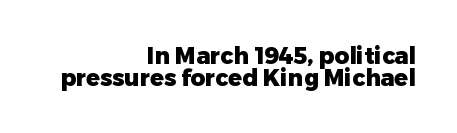
The image shows 23 px bold type, upright; set right-aligned, tight line spacing (0.95x), normal letter spacing, not underlined.
